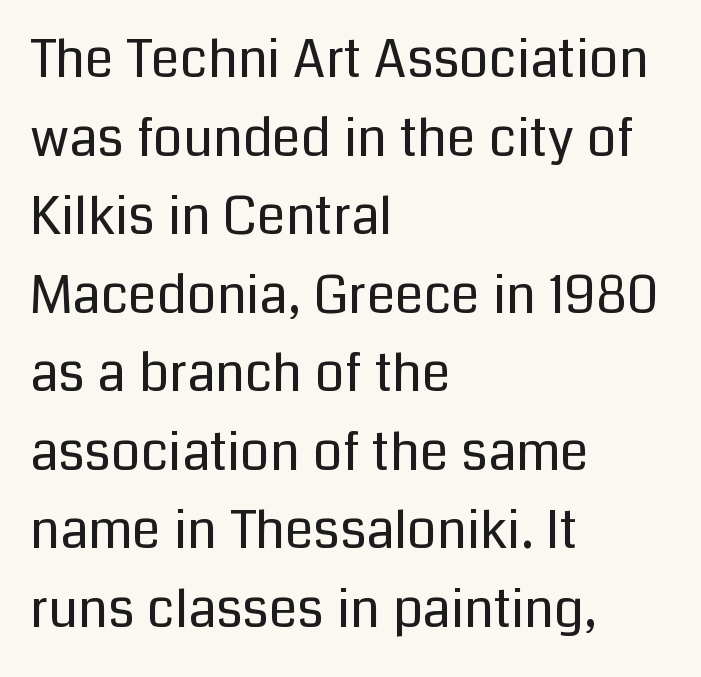
The image shows 52 px regular-weight sans-serif type, upright; set left-aligned, normal line spacing (1.51x), normal letter spacing, not underlined; low stroke contrast and a medium x-height.
